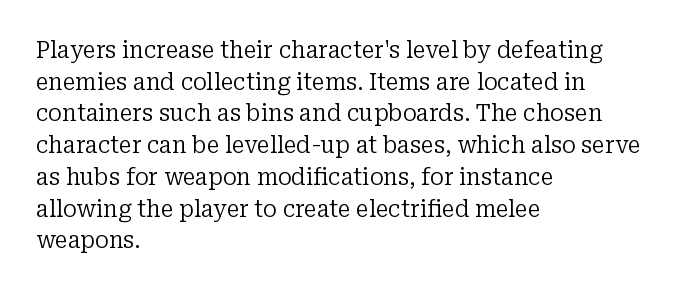
The image shows 23 px text type, upright; set left-aligned, normal line spacing (1.38x), normal letter spacing, not underlined.
